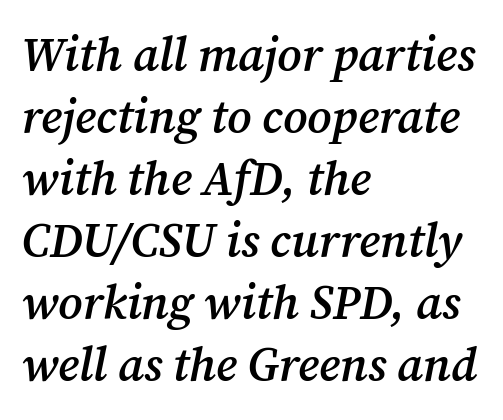
The characters display serif detailing at their extremities. Does extra space separate the letters? No, they use regular spacing. Slightly chunky letters — semibold, I'd say, not full bold. The passage is arranged the way most books set body copy — flush left. Leading matches the norm, producing a regular column.
